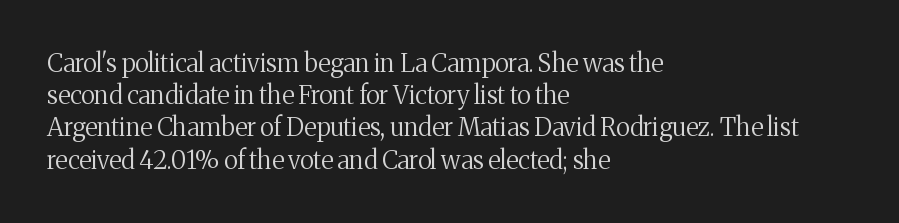
These lines keep a tight, regular rhythm from letter to letter. This sample is left-justified, so line endings fall wherever the words run out. The space between consecutive lines is moderate. Do the letters lean? They stand straight. The passage shown is not underscored anywhere. Stems and bowls with no extra thickness — not bold.
